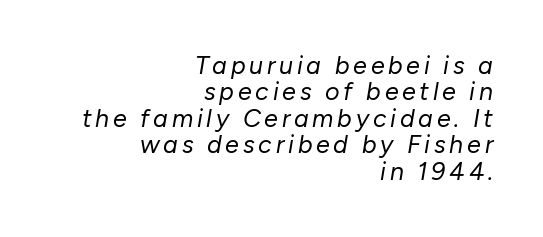
Q: Is the text bold? A: No.
Q: Is the text italic (slanted)? A: Yes, it leans right by about 10 degrees.
Q: Is the text underlined? A: No.
Q: How is the paragraph aligned? A: Right-aligned.
Q: Is the spacing between lines tight, normal or loose? A: Tight.
